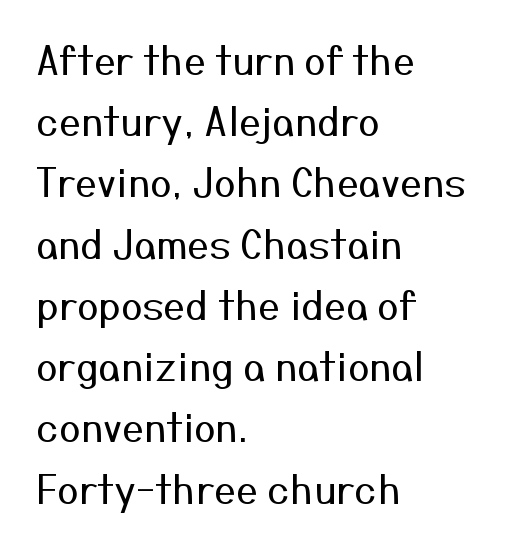
Q: Is the text bold? A: No.
Q: Is the text italic (slanted)? A: No, it is upright.
Q: Is the typeface a serif or a sans-serif typeface? A: Sans-serif.
Q: Is the text underlined? A: No.
Q: How is the paragraph aligned? A: Left-aligned.
Q: Is the spacing between letters normal or unusually wide? A: Normal.
Q: Is the spacing between lines tight, normal or loose? A: Normal.
Q: Width (condensed, normal, or wide)? A: Normal.
Q: Stroke contrast? A: Medium.
Q: x-height? A: Medium.
Q: Monospaced? A: No.
